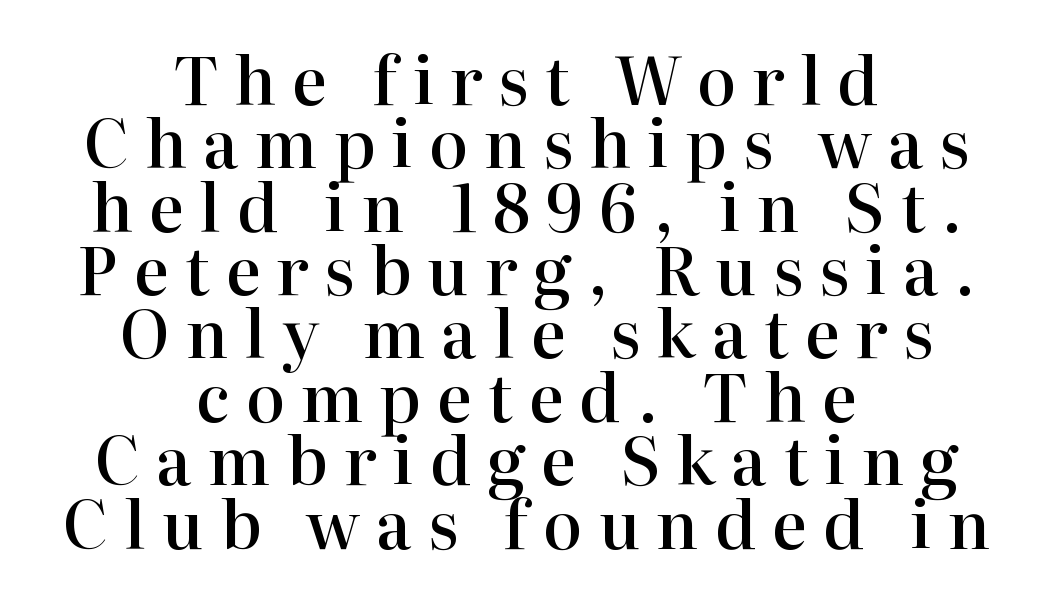
Q: Is the text bold? A: Semi-bold.
Q: Is the text italic (slanted)? A: No, it is upright.
Q: Is the typeface a serif or a sans-serif typeface? A: Serif.
Q: Is the text underlined? A: No.
Q: How is the paragraph aligned? A: Centered.
Q: Is the spacing between letters normal or unusually wide? A: Unusually wide.
Q: Is the spacing between lines tight, normal or loose? A: Tight.
Q: Width (condensed, normal, or wide)? A: Normal.
Q: Stroke contrast? A: High.
Q: x-height? A: Medium.
Q: Monospaced? A: No.
